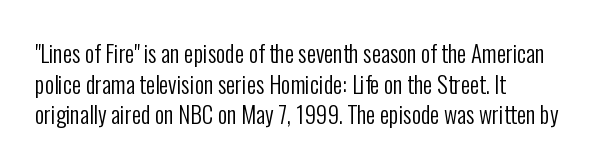
{"italic": "no", "bold": "no", "underline": "no", "align": "left", "line_spacing": "normal", "line_spacing_ratio": 1.33, "letter_spacing": "normal", "letter_spacing_em": 0.0, "glyph_px": 23}
